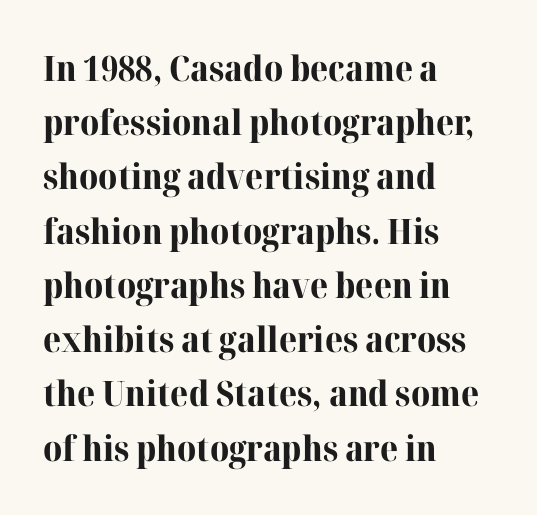
{"serif": "yes", "italic": "no", "bold": "yes", "weight": "bold", "width": "normal", "stroke_contrast": "high", "x_height": "medium", "monospaced": "no", "underline": "no", "align": "left", "line_spacing": "normal", "line_spacing_ratio": 1.55, "letter_spacing": "normal", "letter_spacing_em": 0.0, "glyph_px": 35}
